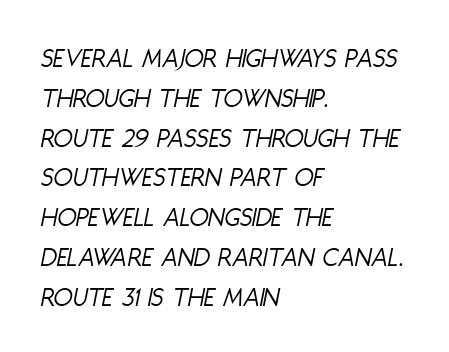
Q: Is the text bold? A: No.
Q: Is the text italic (slanted)? A: Yes, it leans right by about 11 degrees.
Q: Is the text underlined? A: No.
Q: How is the paragraph aligned? A: Left-aligned.
Q: Is the spacing between letters normal or unusually wide? A: Normal.
Q: Is the spacing between lines tight, normal or loose? A: Normal.
Q: Width (condensed, normal, or wide)? A: Condensed.
Q: Stroke contrast? A: Low.
Q: x-height? A: Large.
Q: Monospaced? A: No.
